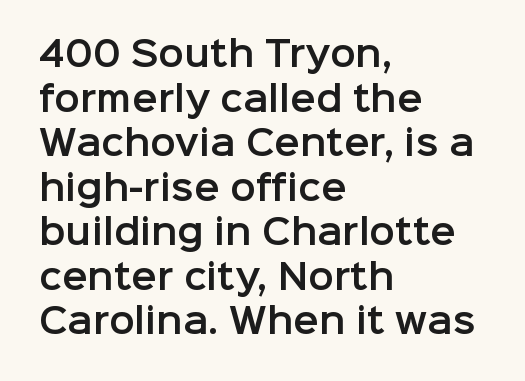
The image shows 34 px sans-serif type, upright; set left-aligned, normal line spacing (1.31x), normal letter spacing, not underlined; low stroke contrast and a medium x-height.
